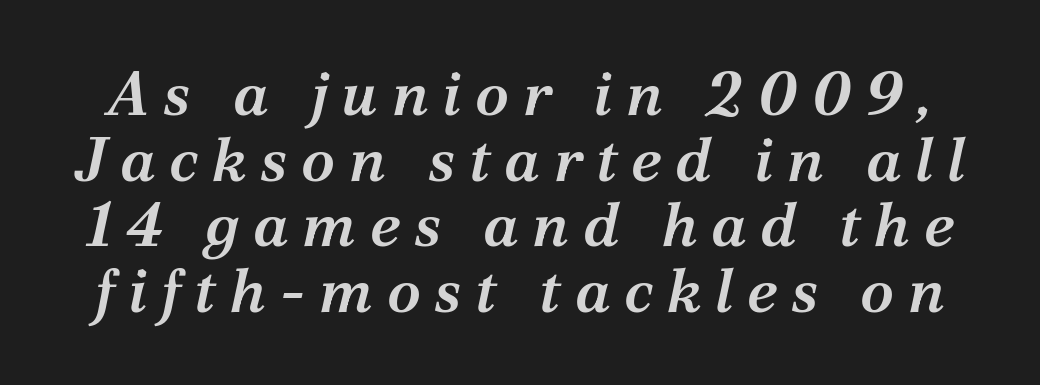
{"serif": "yes", "italic": "yes", "lean": "right", "slant_degrees": 12, "bold": "semi", "weight": "semibold", "width": "normal", "stroke_contrast": "medium", "x_height": "medium", "monospaced": "no", "underline": "no", "line_spacing": "tight", "line_spacing_ratio": 1.06, "letter_spacing": "wide", "letter_spacing_em": 0.22, "glyph_px": 62}
